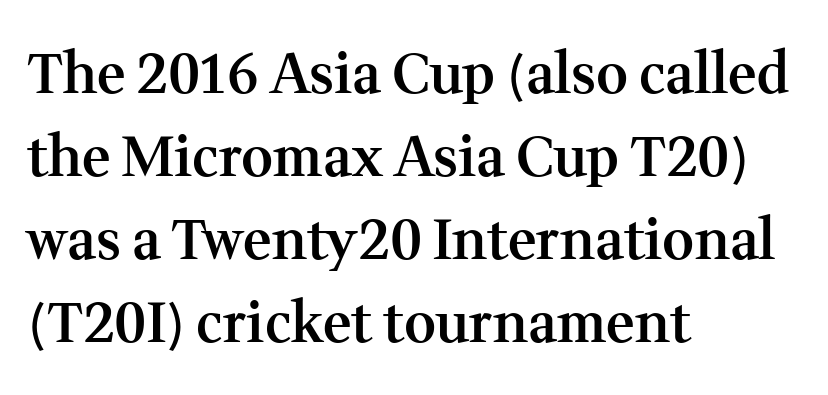
{"serif": "yes", "italic": "no", "bold": "semi", "weight": "semibold", "width": "normal", "stroke_contrast": "medium", "x_height": "medium", "monospaced": "no", "underline": "no", "align": "left", "line_spacing": "normal", "line_spacing_ratio": 1.51, "letter_spacing": "normal", "letter_spacing_em": 0.0, "glyph_px": 55}
